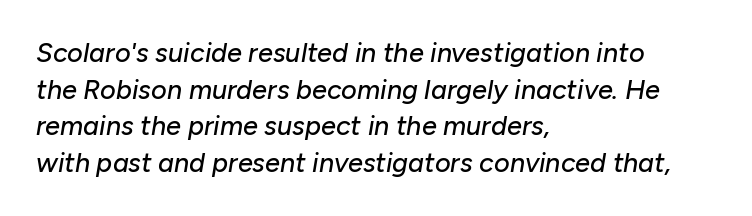
{"italic": "yes", "lean": "right", "slant_degrees": 10, "underline": "no", "align": "left", "line_spacing": "normal", "line_spacing_ratio": 1.36, "letter_spacing": "normal", "letter_spacing_em": 0.0, "glyph_px": 27}
